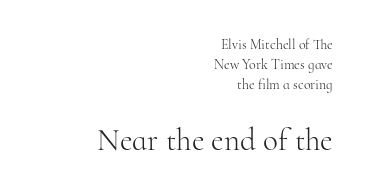
Do the characters align in a grid? No, the font is proportional. Compared with typical body copy, the letter spacing here is the same. The cut favours lightness, reaching ordinary text weight at its darkest. These lines are composed in type with serifs.
